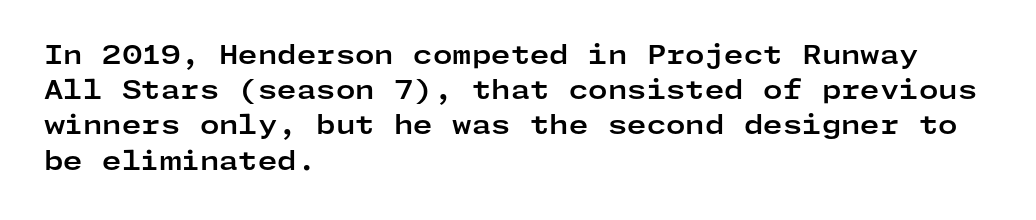
{"italic": "no", "bold": "yes", "underline": "no", "align": "left", "line_spacing": "normal", "line_spacing_ratio": 1.41, "letter_spacing": "normal", "letter_spacing_em": 0.0, "glyph_px": 25}
